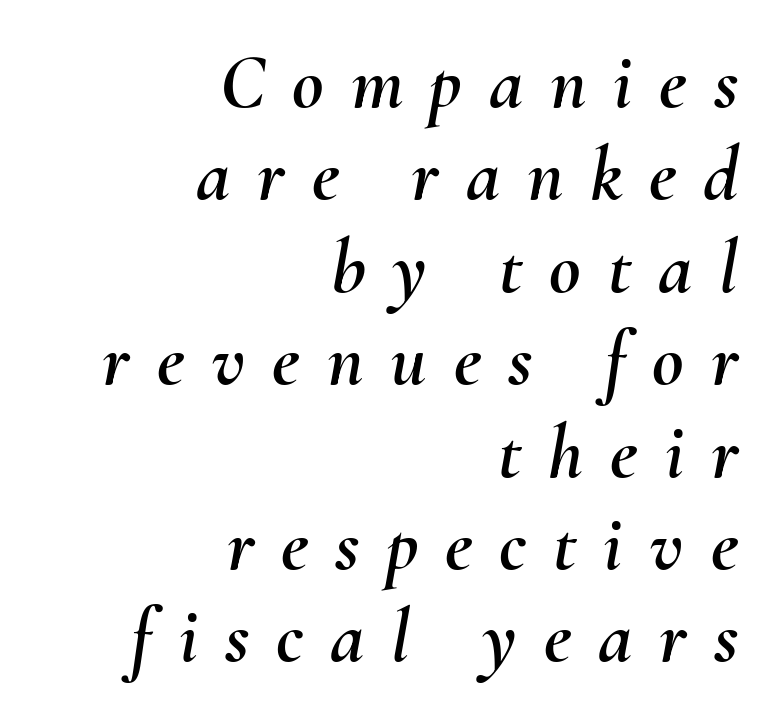
{"italic": "yes", "lean": "right", "slant_degrees": 10, "width": "normal", "stroke_contrast": "medium", "x_height": "small", "monospaced": "no", "underline": "no", "align": "right", "line_spacing_ratio": 1.2, "letter_spacing": "wide", "letter_spacing_em": 0.35, "glyph_px": 77}
